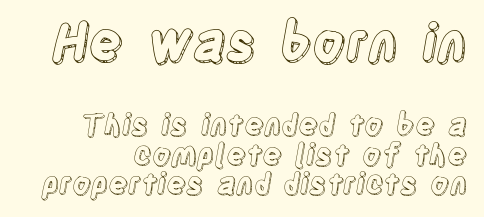
{"width": "condensed", "x_height": "large", "monospaced": "no", "underline": "no", "line_spacing": "tight", "line_spacing_ratio": 1.01, "letter_spacing": "normal", "letter_spacing_em": 0.0, "larger_block": "first", "size_ratio": 1.76, "glyph_px": 51}
